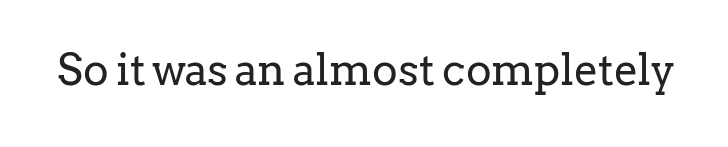
The image shows 43 px regular-weight serif type, upright; set normal letter spacing, not underlined; low stroke contrast and a medium x-height.
